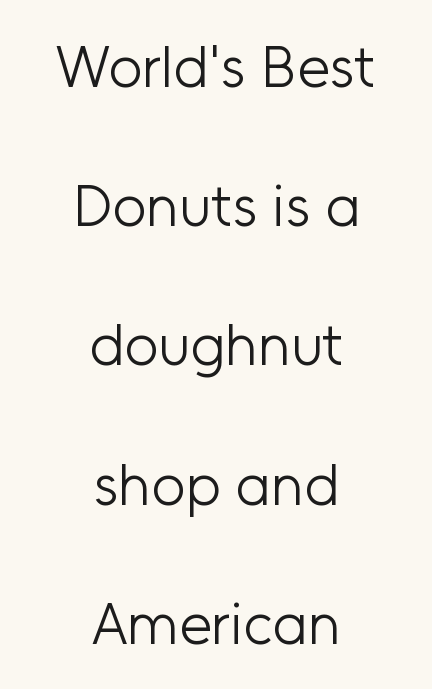
Q: Is the text bold? A: No.
Q: Is the text italic (slanted)? A: No, it is upright.
Q: Is the typeface a serif or a sans-serif typeface? A: Sans-serif.
Q: Is the text underlined? A: No.
Q: How is the paragraph aligned? A: Centered.
Q: Is the spacing between letters normal or unusually wide? A: Normal.
Q: Is the spacing between lines tight, normal or loose? A: Loose.
Q: Width (condensed, normal, or wide)? A: Normal.
Q: Stroke contrast? A: Low.
Q: x-height? A: Medium.
Q: Monospaced? A: No.
